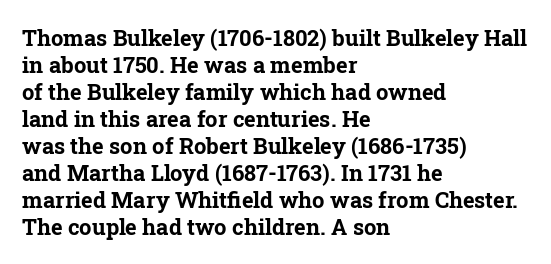
The image shows 22 px bold type, upright; set left-aligned, line spacing 1.23x, normal letter spacing, not underlined.
